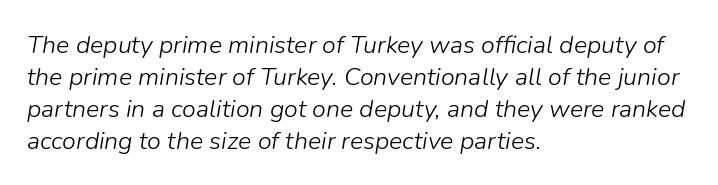
{"italic": "yes", "lean": "right", "slant_degrees": 9, "bold": "no", "underline": "no", "align": "left", "line_spacing": "normal", "line_spacing_ratio": 1.28, "letter_spacing": "normal", "letter_spacing_em": 0.0, "glyph_px": 25}
